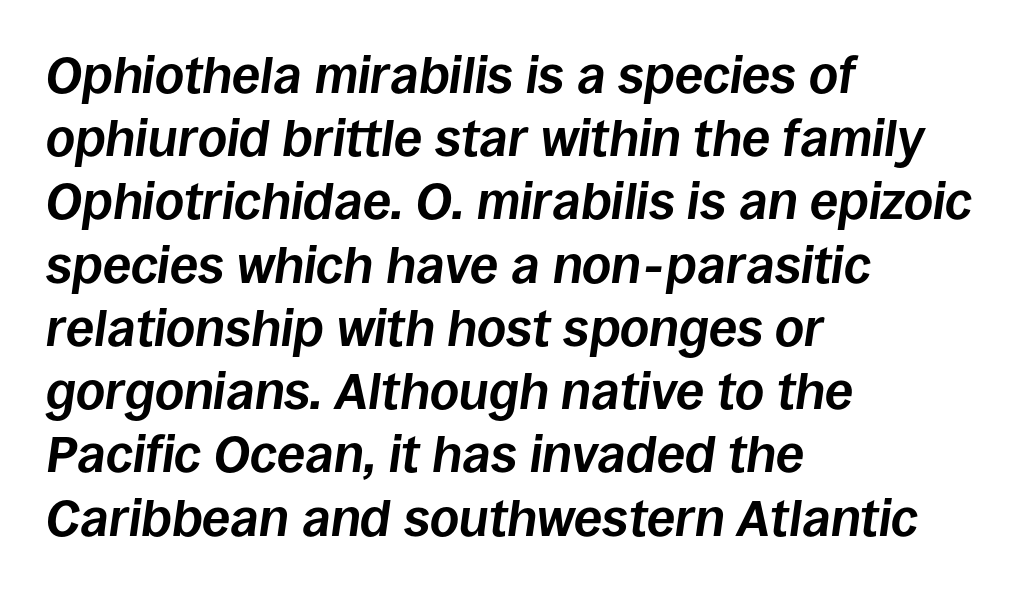
The image shows 51 px bold type, italic (leaning right); set left-aligned, line spacing 1.24x, normal letter spacing, not underlined; low stroke contrast and a large x-height.
